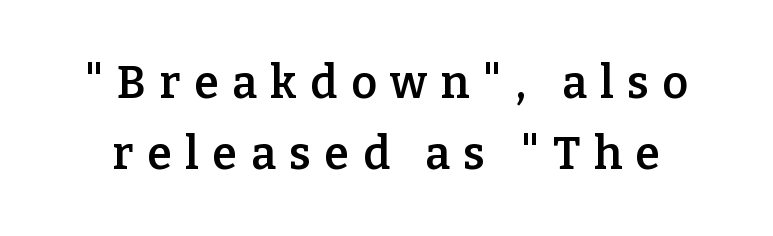
I'd call this a serif setting — the letters wear small feet. This is roman type, the default non-slanted kind. Descenders hang freely into open space. Each word looks stretched out because of the extra space between its letters. Typesetter's note: demi weight, one step under bold. Is this a fixed-width face? No — the glyphs have proportional, varying widths.
